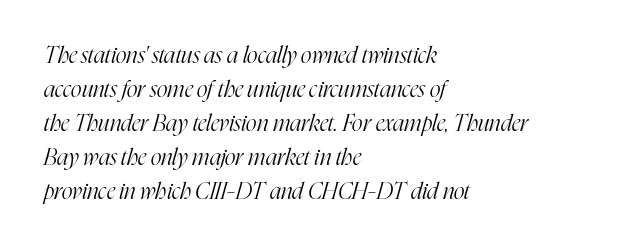
{"italic": "yes", "lean": "right", "slant_degrees": 16, "bold": "no", "underline": "no", "align": "left", "line_spacing": "normal", "line_spacing_ratio": 1.48, "letter_spacing": "normal", "letter_spacing_em": 0.0, "glyph_px": 23}
